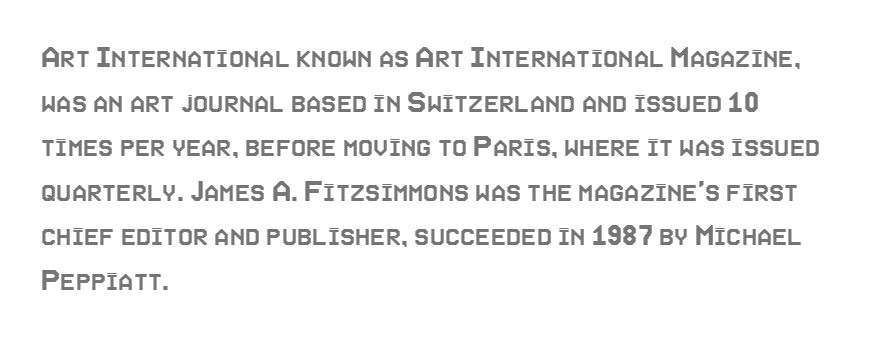
Q: Is the text italic (slanted)? A: No, it is upright.
Q: Is the text underlined? A: No.
Q: How is the paragraph aligned? A: Left-aligned.
Q: Is the spacing between letters normal or unusually wide? A: Normal.
Q: Is the spacing between lines tight, normal or loose? A: Normal.
Q: Width (condensed, normal, or wide)? A: Condensed.
Q: x-height? A: Large.
Q: Monospaced? A: No.
